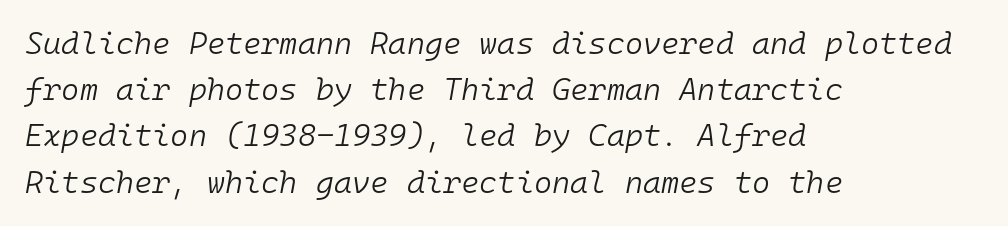
Q: Is the text bold? A: No.
Q: Is the text italic (slanted)? A: Yes, it leans right by about 10 degrees.
Q: Is the text underlined? A: No.
Q: How is the paragraph aligned? A: Left-aligned.
Q: Is the spacing between letters normal or unusually wide? A: Normal.
Q: Is the spacing between lines tight, normal or loose? A: Normal.
Q: Width (condensed, normal, or wide)? A: Normal.
Q: Stroke contrast? A: Low.
Q: x-height? A: Medium.
Q: Monospaced? A: Yes.
